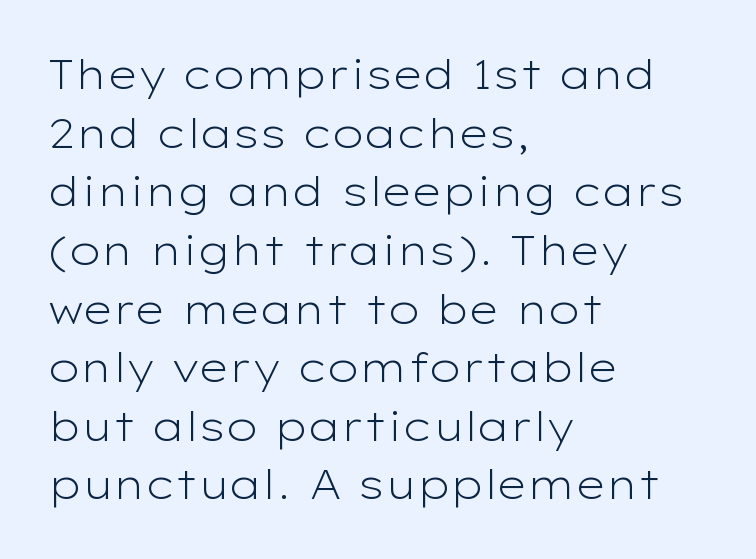
Weight class: somewhere from thin through regular. The face used here is a sans, in the tradition of grotesques and geometrics. The rendering anchors every line to the left-hand side. This rendering leaves character spacing at its baseline value. The space beneath each line is pristine and unruled. Honestly, the row spacing looks completely unremarkable.
